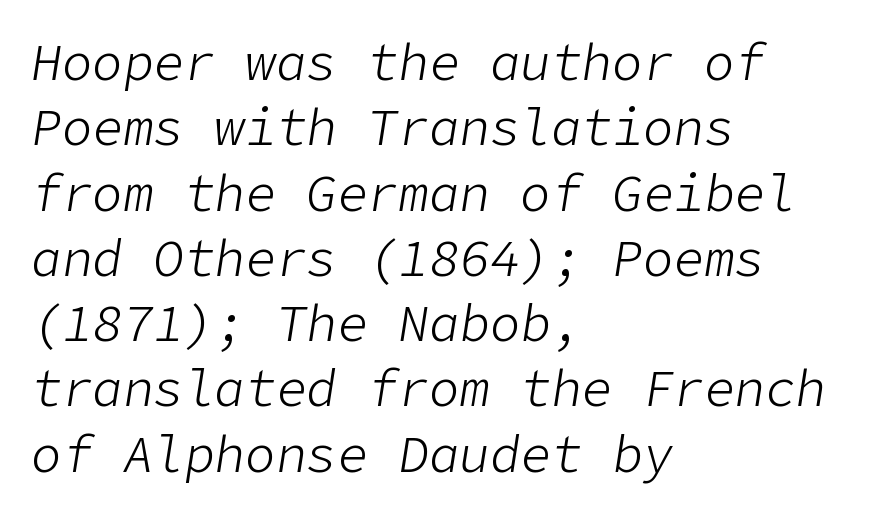
{"italic": "yes", "lean": "right", "slant_degrees": 9, "bold": "no", "weight": "light", "width": "normal", "stroke_contrast": "low", "x_height": "medium", "underline": "no", "align": "left", "line_spacing": "normal", "line_spacing_ratio": 1.28, "letter_spacing": "normal", "letter_spacing_em": 0.0, "glyph_px": 51}
